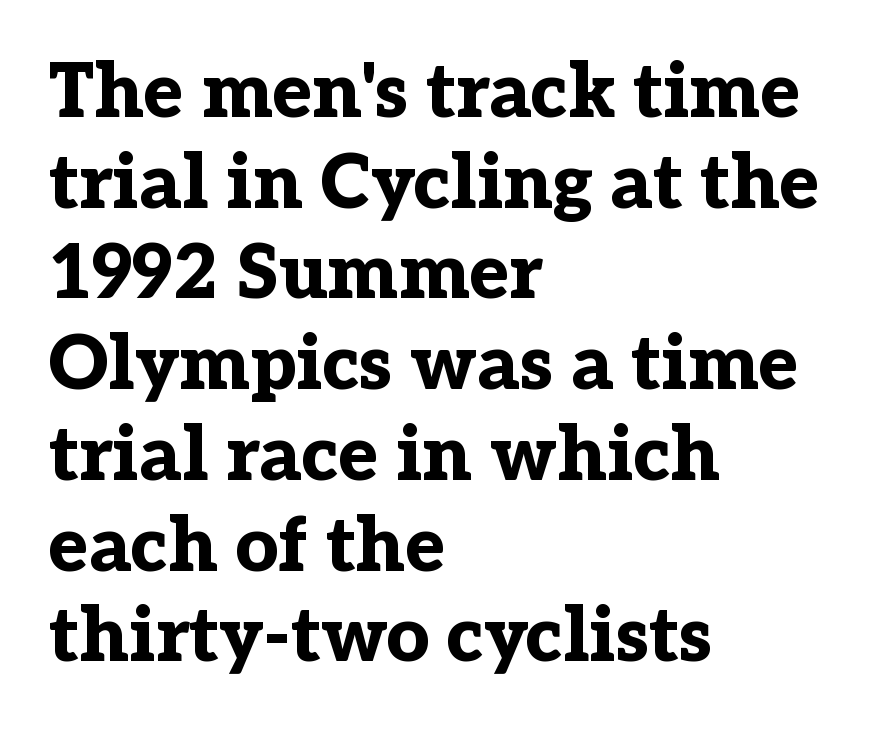
Q: Is the text bold? A: Yes.
Q: Is the text italic (slanted)? A: No, it is upright.
Q: Is the typeface a serif or a sans-serif typeface? A: Serif.
Q: Is the text underlined? A: No.
Q: How is the paragraph aligned? A: Left-aligned.
Q: Is the spacing between letters normal or unusually wide? A: Normal.
Q: Width (condensed, normal, or wide)? A: Normal.
Q: Stroke contrast? A: Low.
Q: x-height? A: Medium.
Q: Monospaced? A: No.
